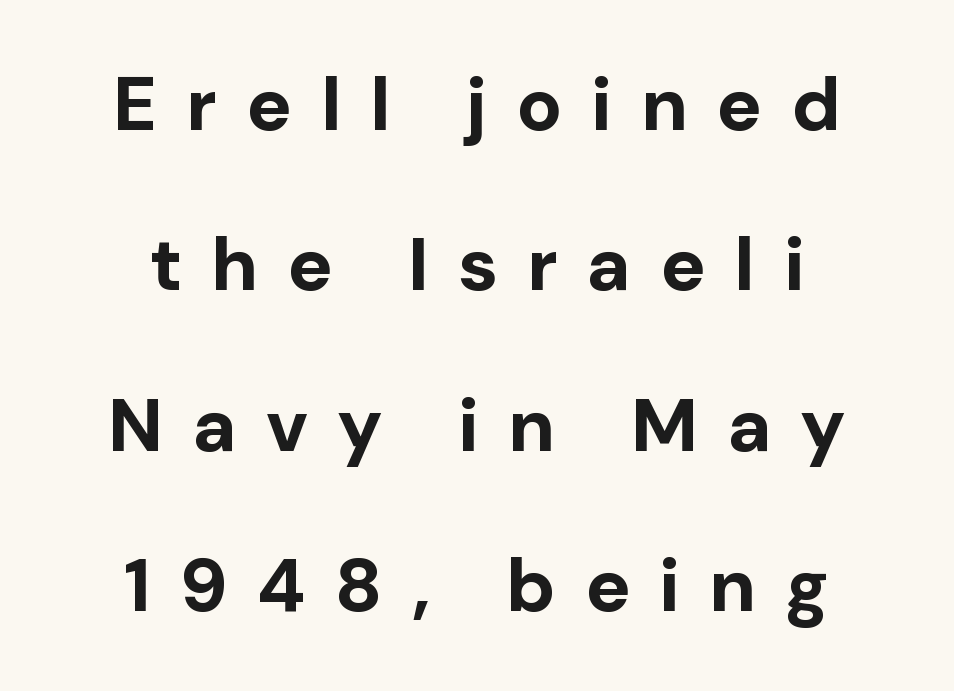
Q: Is the text bold? A: Yes.
Q: Is the text italic (slanted)? A: No, it is upright.
Q: Is the typeface a serif or a sans-serif typeface? A: Sans-serif.
Q: Is the text underlined? A: No.
Q: How is the paragraph aligned? A: Centered.
Q: Is the spacing between letters normal or unusually wide? A: Unusually wide.
Q: Is the spacing between lines tight, normal or loose? A: Loose.
Q: Width (condensed, normal, or wide)? A: Normal.
Q: Stroke contrast? A: Low.
Q: x-height? A: Medium.
Q: Monospaced? A: No.
